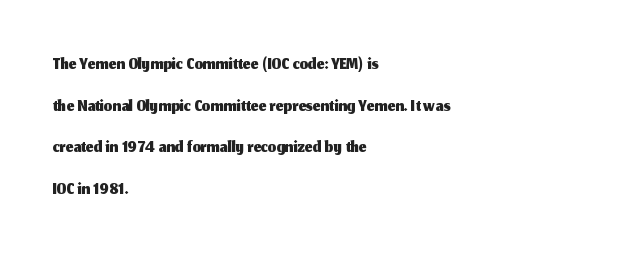
The image shows 27 px text type, upright; set left-aligned, normal line spacing (1.54x), normal letter spacing, not underlined.
